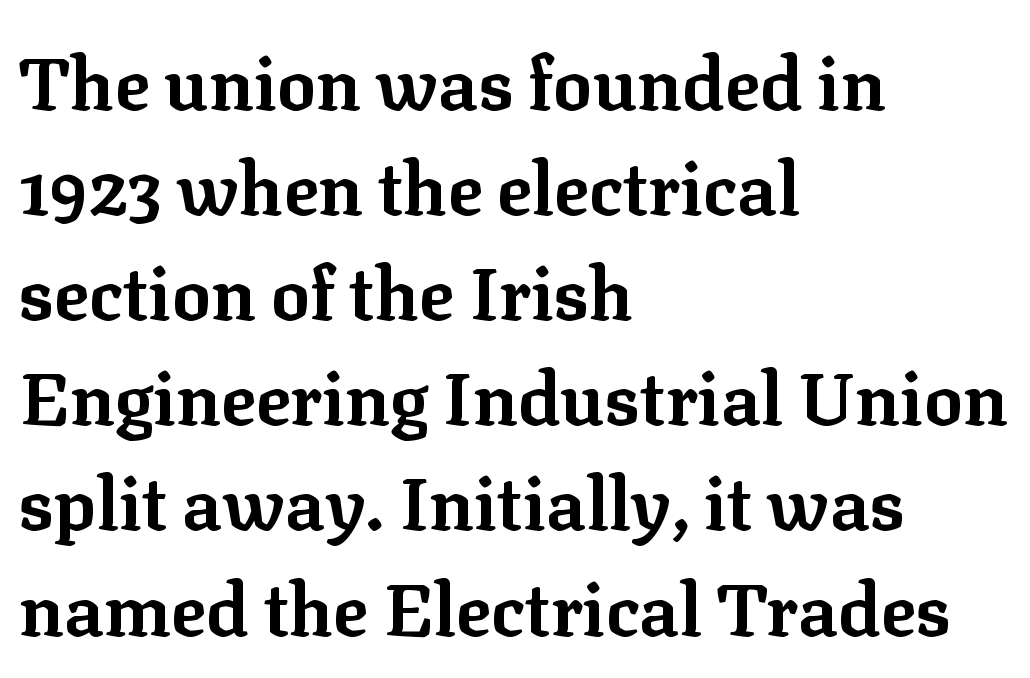
Q: Is the text bold? A: Yes.
Q: Is the text italic (slanted)? A: No, it is upright.
Q: Is the typeface a serif or a sans-serif typeface? A: Serif.
Q: Is the text underlined? A: No.
Q: How is the paragraph aligned? A: Left-aligned.
Q: Is the spacing between letters normal or unusually wide? A: Normal.
Q: Is the spacing between lines tight, normal or loose? A: Normal.
Q: Width (condensed, normal, or wide)? A: Normal.
Q: Stroke contrast? A: Low.
Q: x-height? A: Medium.
Q: Monospaced? A: No.
